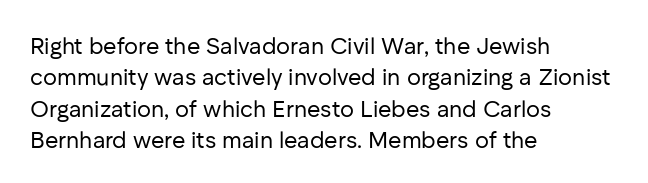
Q: Is the text bold? A: No.
Q: Is the text italic (slanted)? A: No, it is upright.
Q: Is the text underlined? A: No.
Q: How is the paragraph aligned? A: Left-aligned.
Q: Is the spacing between letters normal or unusually wide? A: Normal.
Q: Is the spacing between lines tight, normal or loose? A: Normal.
